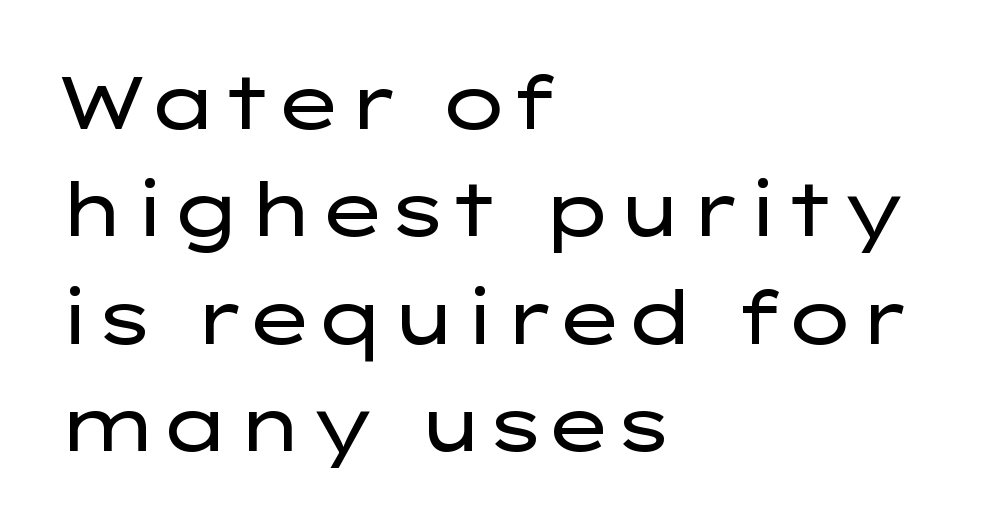
{"serif": "no", "italic": "no", "bold": "no", "weight": "regular", "width": "wide", "stroke_contrast": "low", "x_height": "medium", "monospaced": "no", "underline": "no", "align": "left", "line_spacing": "normal", "line_spacing_ratio": 1.45, "letter_spacing": "normal", "letter_spacing_em": 0.0, "glyph_px": 74}
